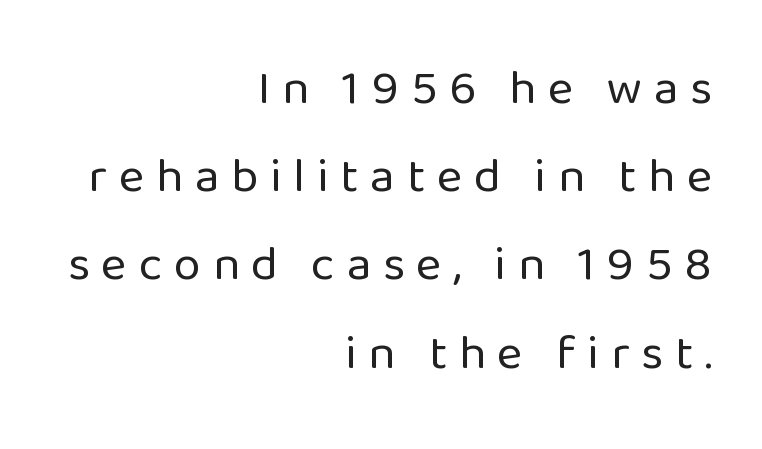
{"serif": "no", "italic": "no", "bold": "no", "weight": "regular", "width": "normal", "stroke_contrast": "low", "x_height": "medium", "monospaced": "no", "underline": "no", "align": "right", "line_spacing_ratio": 1.8, "letter_spacing": "wide", "letter_spacing_em": 0.24, "glyph_px": 49}
